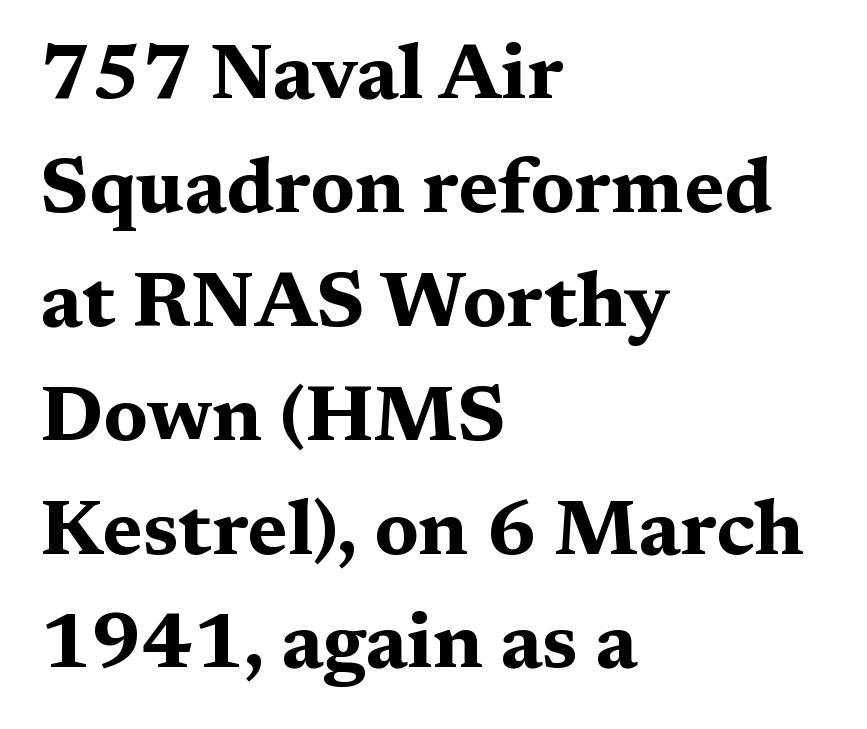
Q: Is the text bold? A: Yes.
Q: Is the text italic (slanted)? A: No, it is upright.
Q: Is the typeface a serif or a sans-serif typeface? A: Serif.
Q: Is the text underlined? A: No.
Q: How is the paragraph aligned? A: Left-aligned.
Q: Is the spacing between letters normal or unusually wide? A: Normal.
Q: Is the spacing between lines tight, normal or loose? A: Normal.
Q: Width (condensed, normal, or wide)? A: Wide.
Q: Stroke contrast? A: Medium.
Q: x-height? A: Medium.
Q: Monospaced? A: No.
